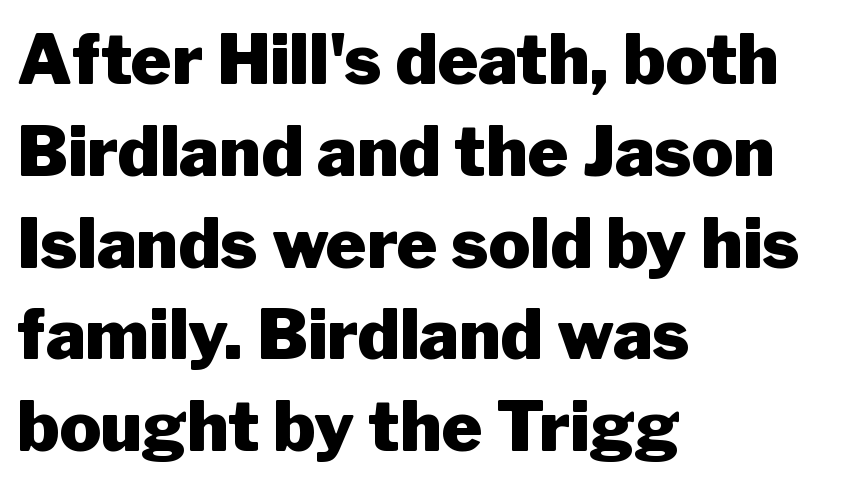
The image shows 69 px heavy sans-serif type, upright; set left-aligned, normal line spacing (1.33x), normal letter spacing, not underlined; low stroke contrast and a medium x-height.
